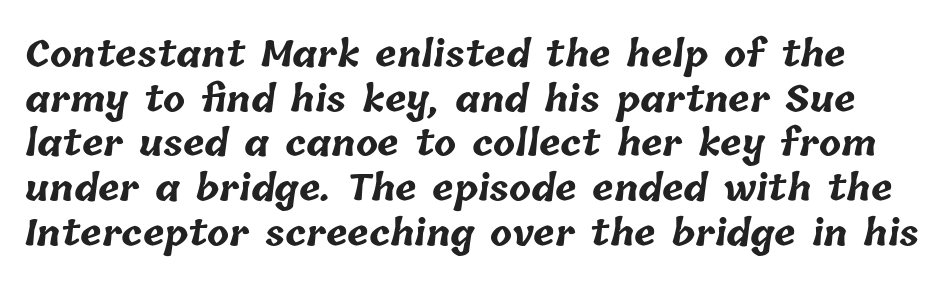
Q: Is the text bold? A: Yes.
Q: Is the text underlined? A: No.
Q: Is the spacing between letters normal or unusually wide? A: Normal.
Q: Width (condensed, normal, or wide)? A: Normal.
Q: Stroke contrast? A: Low.
Q: x-height? A: Medium.
Q: Monospaced? A: No.
